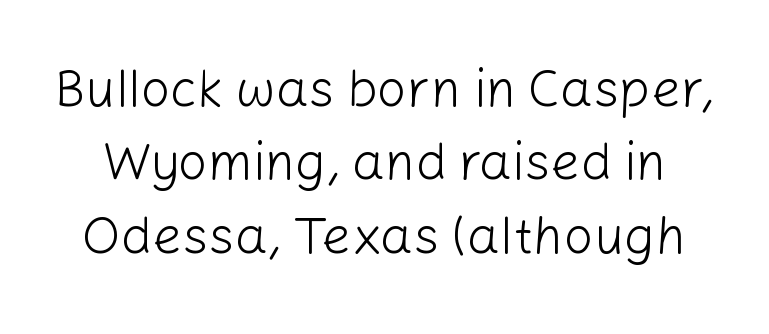
The lines sit at an ordinary, default distance from one another. The characters display no serif detailing; their extremities are plain. Does the lettering tilt? It doesn't — this is upright. The face used here is rendered with its standard letterfit.
